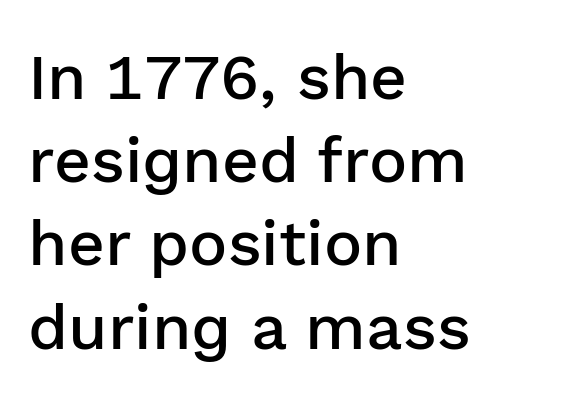
Quick note: not italic, upright. Reading down the column, the eye jumps a familiar distance to each next line. The space directly below the letters is spotless. The face used here is proportionally spaced, like ordinary book or web type.
